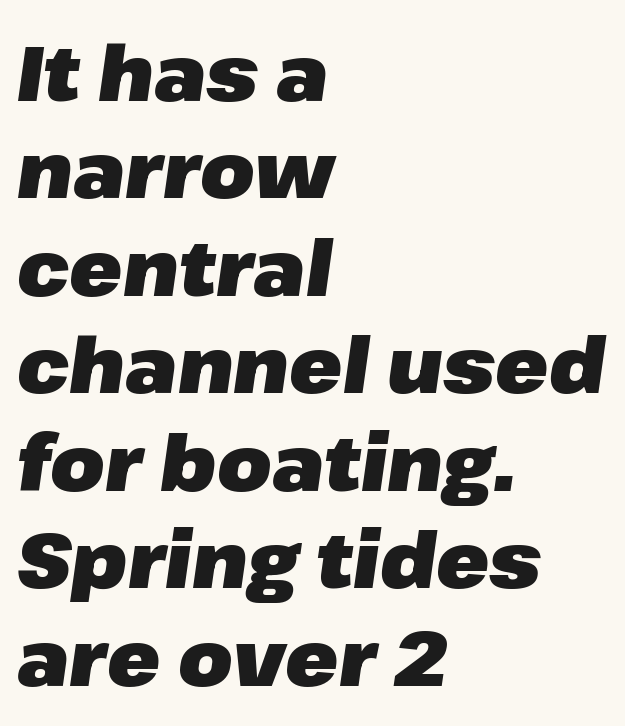
{"italic": "yes", "lean": "right", "slant_degrees": 8, "bold": "yes", "weight": "heavy", "width": "normal", "stroke_contrast": "low", "x_height": "medium", "monospaced": "no", "underline": "no", "align": "left", "line_spacing": "normal", "line_spacing_ratio": 1.25, "letter_spacing": "normal", "letter_spacing_em": 0.0, "glyph_px": 78}
